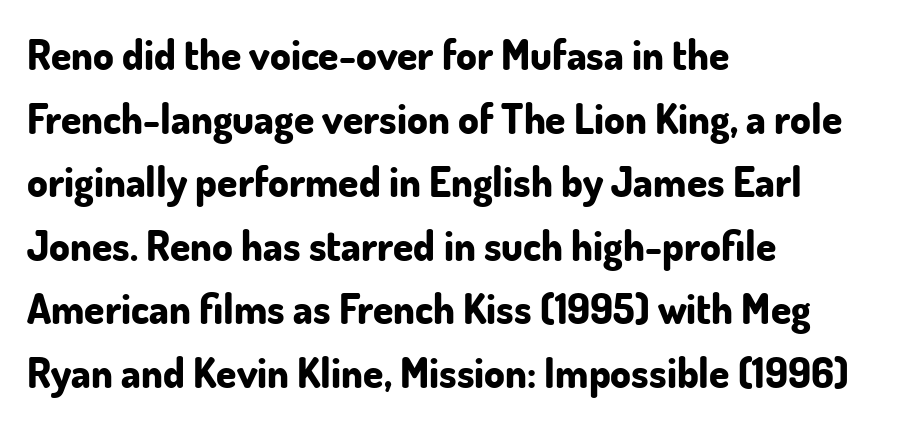
{"serif": "no", "italic": "no", "bold": "yes", "weight": "bold", "width": "normal", "stroke_contrast": "low", "x_height": "small", "monospaced": "no", "underline": "no", "align": "left", "line_spacing": "normal", "line_spacing_ratio": 1.55, "letter_spacing": "normal", "letter_spacing_em": 0.0, "glyph_px": 41}
